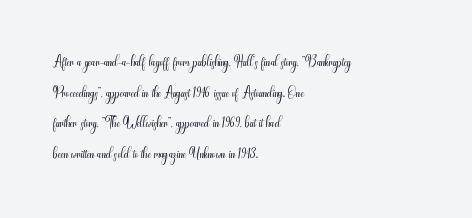
Students, observe: this is what conventionally led text looks like. Alignment: flush left. Decoration check: the copy has no underline.
